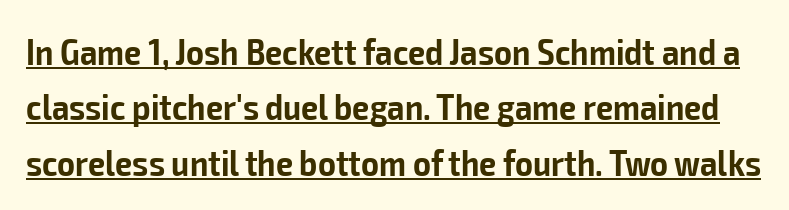
Q: Is the text bold? A: Semi-bold.
Q: Is the text italic (slanted)? A: No, it is upright.
Q: Is the typeface a serif or a sans-serif typeface? A: Sans-serif.
Q: Is the text underlined? A: Yes.
Q: Is the spacing between letters normal or unusually wide? A: Normal.
Q: Is the spacing between lines tight, normal or loose? A: Normal.
Q: Width (condensed, normal, or wide)? A: Condensed.
Q: Stroke contrast? A: Low.
Q: x-height? A: Medium.
Q: Monospaced? A: No.
